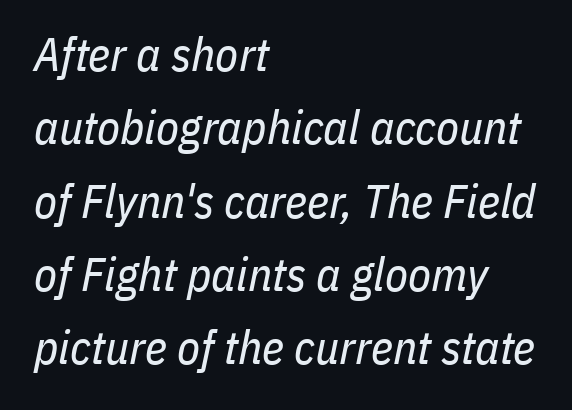
Q: Is the text bold? A: No.
Q: Is the text italic (slanted)? A: Yes, it leans right by about 11 degrees.
Q: Is the text underlined? A: No.
Q: How is the paragraph aligned? A: Left-aligned.
Q: Is the spacing between letters normal or unusually wide? A: Normal.
Q: Is the spacing between lines tight, normal or loose? A: Normal.
Q: Width (condensed, normal, or wide)? A: Condensed.
Q: Stroke contrast? A: Low.
Q: x-height? A: Medium.
Q: Monospaced? A: No.
